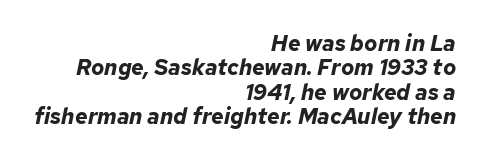
The typesetter chose a ragged-left arrangement here. The glyphs look as if they've been sheared to an angle. The rendering uses a bold face; every stroke is thick and dark. The designer dialed line spacing down below the default.
